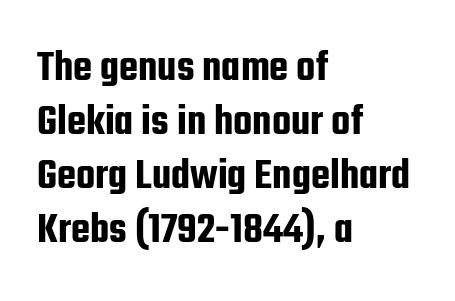
{"serif": "no", "italic": "no", "width": "condensed", "stroke_contrast": "low", "x_height": "medium", "monospaced": "no", "underline": "no", "align": "left", "line_spacing_ratio": 1.23, "letter_spacing": "normal", "letter_spacing_em": 0.0, "glyph_px": 44}
